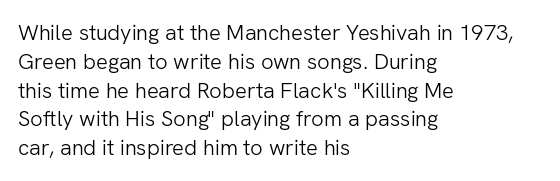
Q: Is the text bold? A: No.
Q: Is the text italic (slanted)? A: No, it is upright.
Q: Is the text underlined? A: No.
Q: How is the paragraph aligned? A: Left-aligned.
Q: Is the spacing between letters normal or unusually wide? A: Normal.
Q: Is the spacing between lines tight, normal or loose? A: Normal.
